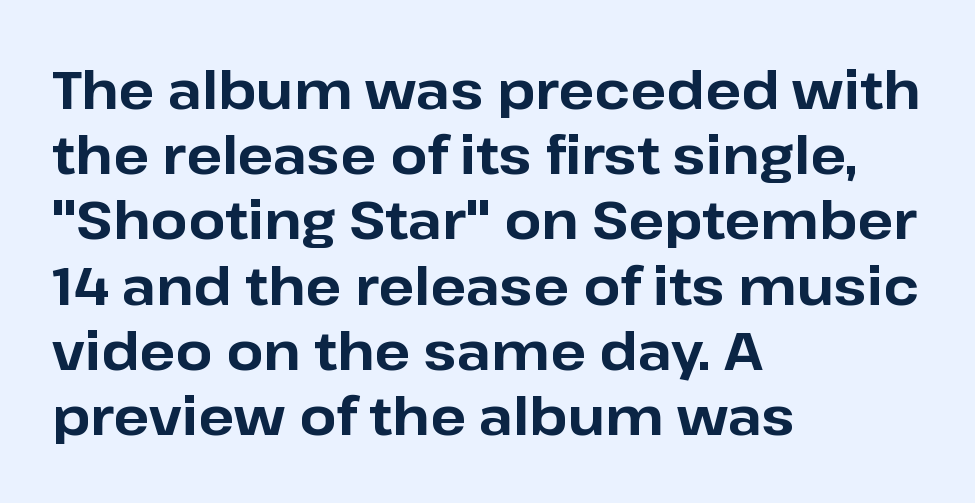
Q: Is the text bold? A: Yes.
Q: Is the text italic (slanted)? A: No, it is upright.
Q: Is the typeface a serif or a sans-serif typeface? A: Sans-serif.
Q: Is the text underlined? A: No.
Q: How is the paragraph aligned? A: Left-aligned.
Q: Is the spacing between letters normal or unusually wide? A: Normal.
Q: Width (condensed, normal, or wide)? A: Normal.
Q: Stroke contrast? A: Low.
Q: x-height? A: Medium.
Q: Monospaced? A: No.
